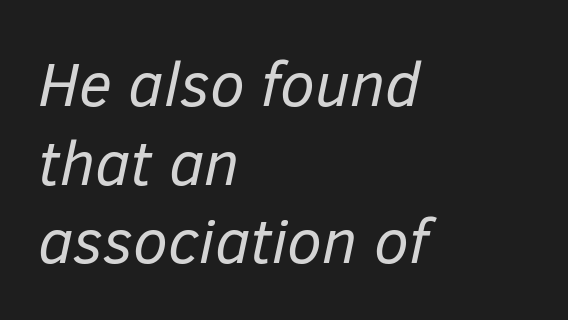
Q: Is the text bold? A: No.
Q: Is the text italic (slanted)? A: Yes, it leans right by about 12 degrees.
Q: Is the text underlined? A: No.
Q: How is the paragraph aligned? A: Left-aligned.
Q: Is the spacing between letters normal or unusually wide? A: Normal.
Q: Is the spacing between lines tight, normal or loose? A: Normal.
Q: Width (condensed, normal, or wide)? A: Normal.
Q: Stroke contrast? A: Low.
Q: x-height? A: Medium.
Q: Monospaced? A: No.
